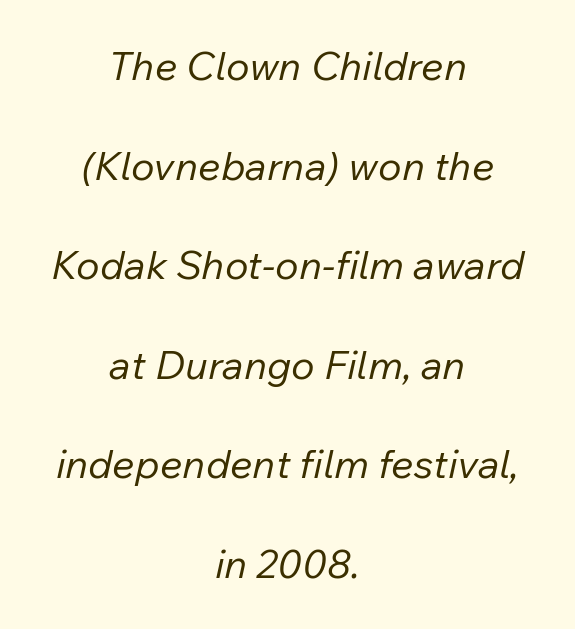
Q: Is the text bold? A: No.
Q: Is the text italic (slanted)? A: Yes, it leans right by about 12 degrees.
Q: Is the text underlined? A: No.
Q: How is the paragraph aligned? A: Centered.
Q: Is the spacing between letters normal or unusually wide? A: Normal.
Q: Is the spacing between lines tight, normal or loose? A: Loose.
Q: Width (condensed, normal, or wide)? A: Normal.
Q: Stroke contrast? A: Low.
Q: x-height? A: Medium.
Q: Monospaced? A: No.
